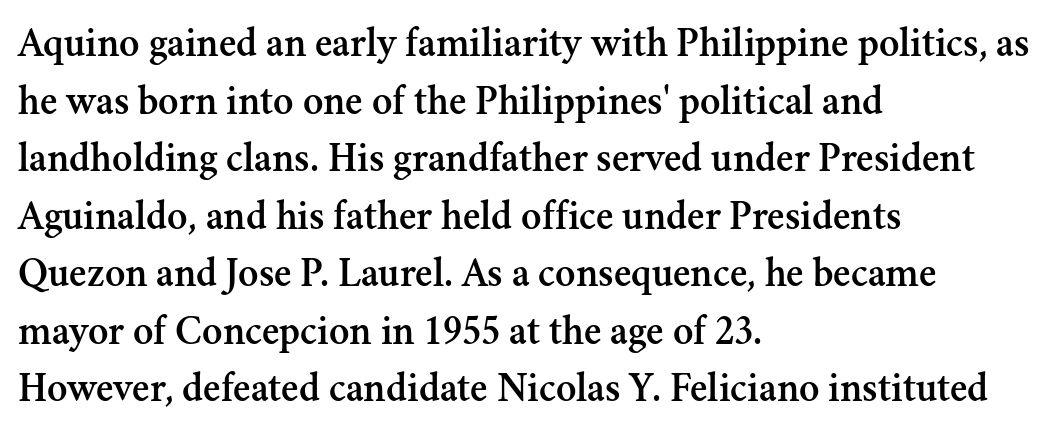
Evenly set lines give the paragraph a standard silhouette. The type is set solid horizontally, with unmodified tracking. Is this a fixed-width face? No — the glyphs have proportional, varying widths. Unlike a clean sans, this face finishes its strokes with serifs. Nobody drew a line under any word here.
